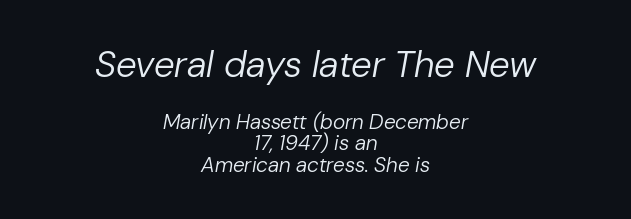
Q: Is the text bold? A: No.
Q: Is the text italic (slanted)? A: Yes, it leans right by about 10 degrees.
Q: Is the text underlined? A: No.
Q: How is the paragraph aligned? A: Centered.
Q: Is the spacing between letters normal or unusually wide? A: Normal.
Q: Is the spacing between lines tight, normal or loose? A: Tight.
Q: Which block of text is set in a larger size, the first (top) or the second (bottom)? A: The first (top) one.
Q: Width (condensed, normal, or wide)? A: Normal.
Q: Stroke contrast? A: Low.
Q: x-height? A: Medium.
Q: Monospaced? A: No.
